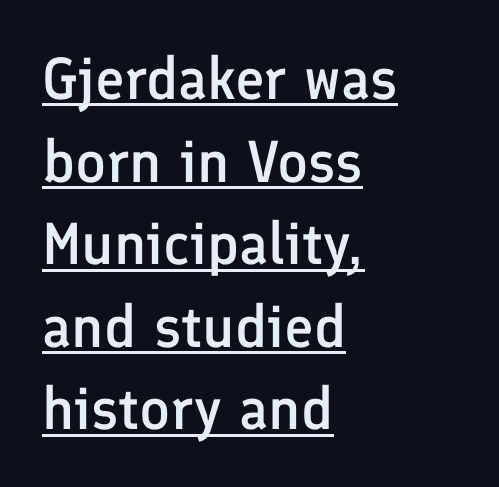
Is there any slant? The stems are plumb. The sample's only ornament is a line tracing under the words. Spacing verdict: proportional, widths tailored to each character. Are there feet on the stems? There aren't — it's a sans. The rendering keeps characters at their native spacing. If you measured baseline to baseline, you'd find a middling distance.
